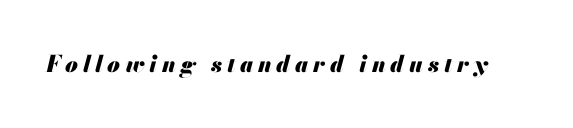
The image shows 23 px bold type, italic (leaning right); set unusually wide letter spacing (+0.21 em), not underlined.
